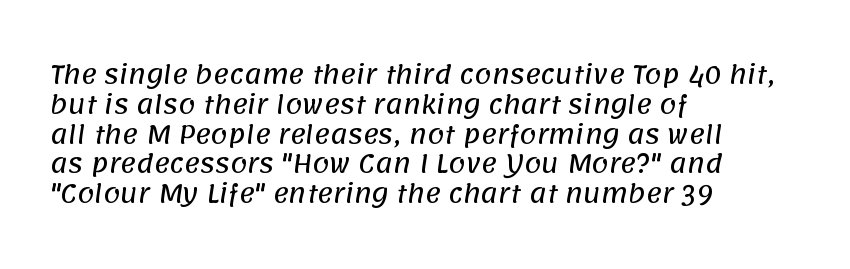
The image shows 24 px text type; set left-aligned, line spacing 1.24x, normal letter spacing, not underlined.
